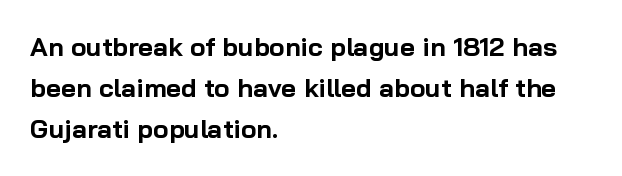
Standard letterfit; no display-style spreading of the glyphs. Compared with typical paragraphs, the rows here are spaced about the same. A bare baseline throughout the passage. Every stem runs plumb, perpendicular to the baseline. The typesetter chose a ragged-right arrangement here. The font is running at its bold setting.
